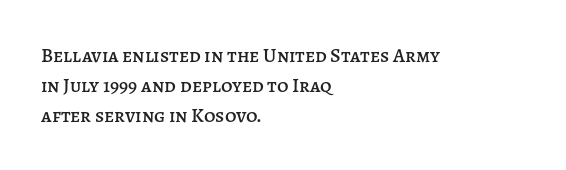
Notice how descenders clear the ascenders below comfortably — that's standard leading. In terms of letterspacing, this is plain default setting. Descender tails drop into unmarked territory. Layout note: lines flush left. The typography opts for an upright posture over an oblique one.
